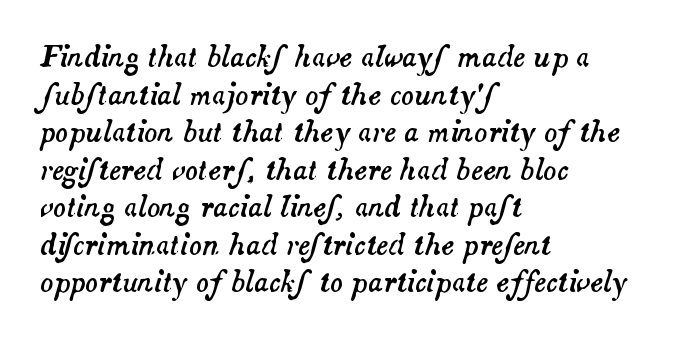
The rag falls on the right side of this text block. The passage shown leans; its letterforms are oblique. The space between consecutive lines is moderate. Has an underline been added? It has not. Compared with typical body copy, the letter spacing here is the same.
